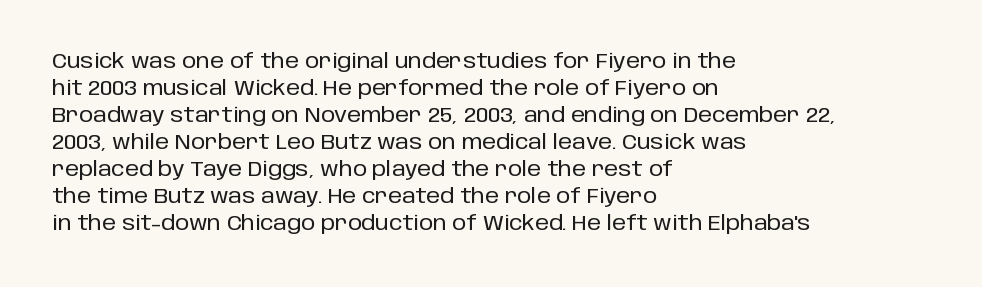
{"italic": "no", "underline": "no", "align": "left", "line_spacing": "normal", "line_spacing_ratio": 1.35, "letter_spacing": "normal", "letter_spacing_em": 0.0, "glyph_px": 20}
